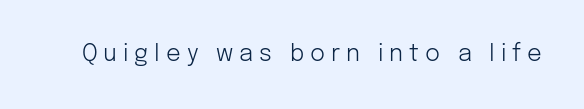
Q: Is the text bold? A: No.
Q: Is the text italic (slanted)? A: No, it is upright.
Q: Is the text underlined? A: No.
Q: Is the spacing between letters normal or unusually wide? A: Unusually wide.
